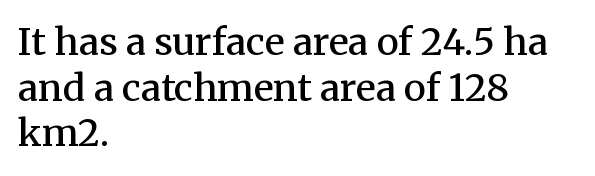
Q: Is the text bold? A: Semi-bold.
Q: Is the text italic (slanted)? A: No, it is upright.
Q: Is the typeface a serif or a sans-serif typeface? A: Serif.
Q: Is the text underlined? A: No.
Q: How is the paragraph aligned? A: Left-aligned.
Q: Is the spacing between letters normal or unusually wide? A: Normal.
Q: Width (condensed, normal, or wide)? A: Normal.
Q: Stroke contrast? A: Medium.
Q: x-height? A: Medium.
Q: Monospaced? A: No.
